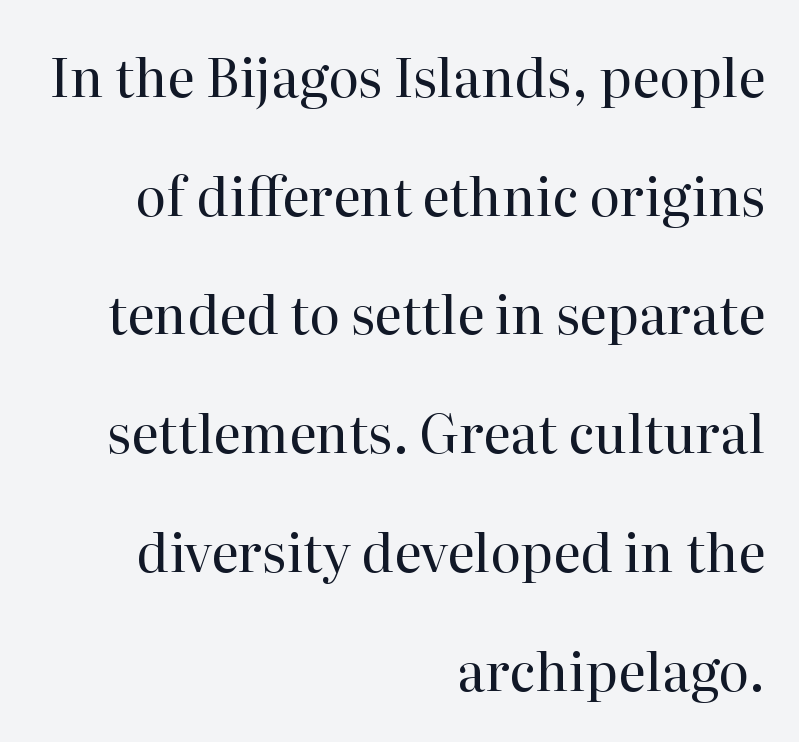
Q: Is the text bold? A: No.
Q: Is the text italic (slanted)? A: No, it is upright.
Q: Is the typeface a serif or a sans-serif typeface? A: Serif.
Q: Is the text underlined? A: No.
Q: How is the paragraph aligned? A: Right-aligned.
Q: Is the spacing between letters normal or unusually wide? A: Normal.
Q: Is the spacing between lines tight, normal or loose? A: Loose.
Q: Width (condensed, normal, or wide)? A: Normal.
Q: Stroke contrast? A: High.
Q: x-height? A: Medium.
Q: Monospaced? A: No.
